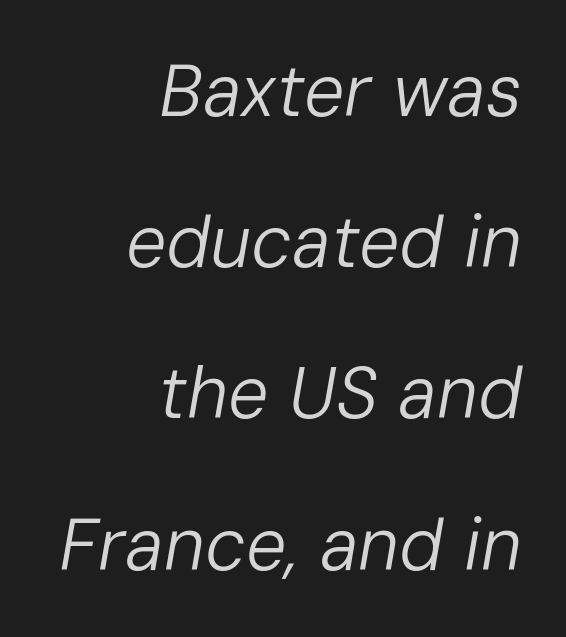
Posture: slanted. Leftover space on each line is placed entirely before the opening word. You could not count columns in this text — the font is proportionally spaced. The specimen omits any rule beneath the text block's lines. How would I describe the line gaps? Wide and relaxed.
